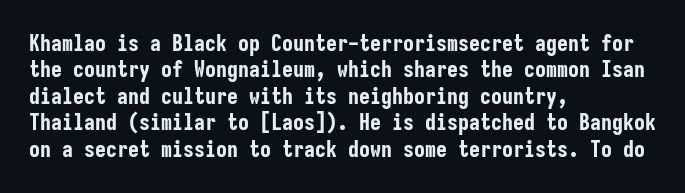
{"italic": "no", "bold": "yes", "underline": "no", "align": "left", "line_spacing_ratio": 1.2, "letter_spacing": "normal", "letter_spacing_em": 0.0, "glyph_px": 22}
